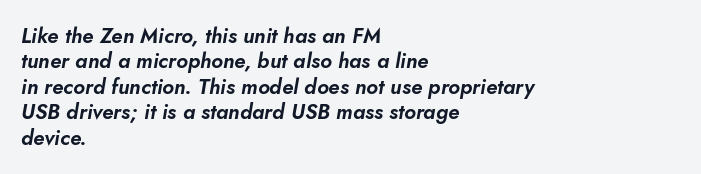
Look at the tracking — it's just the regular setting, nothing added. If you drew a ruler down the left edge, every line would touch it. The font's italic variant was chosen for this text. Letters rest on an invisible, unmarked baseline.
